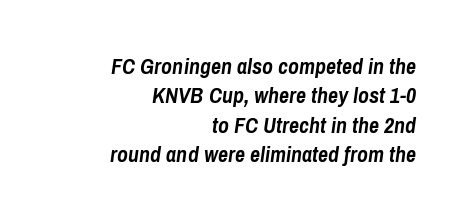
{"italic": "yes", "lean": "right", "slant_degrees": 8, "bold": "yes", "underline": "no", "align": "right", "line_spacing": "normal", "line_spacing_ratio": 1.33, "letter_spacing": "normal", "letter_spacing_em": 0.0, "glyph_px": 22}
